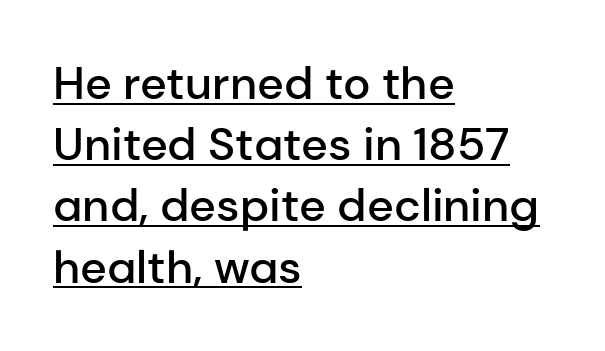
Q: Is the text bold? A: Semi-bold.
Q: Is the text italic (slanted)? A: No, it is upright.
Q: Is the typeface a serif or a sans-serif typeface? A: Sans-serif.
Q: Is the text underlined? A: Yes.
Q: How is the paragraph aligned? A: Left-aligned.
Q: Is the spacing between letters normal or unusually wide? A: Normal.
Q: Is the spacing between lines tight, normal or loose? A: Normal.
Q: Width (condensed, normal, or wide)? A: Normal.
Q: Stroke contrast? A: Low.
Q: x-height? A: Medium.
Q: Monospaced? A: No.
